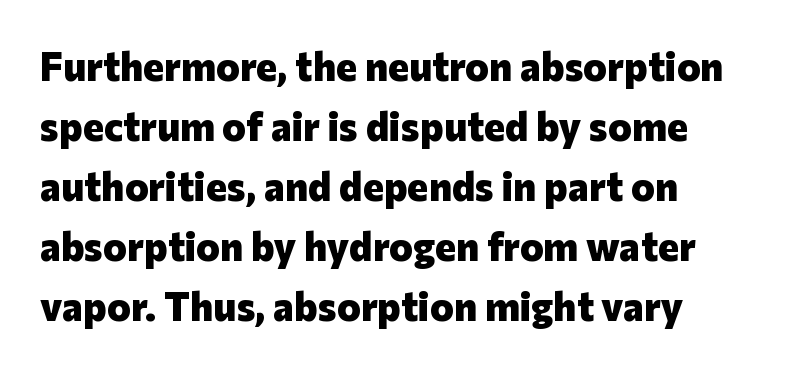
Q: Is the text bold? A: Yes.
Q: Is the text italic (slanted)? A: No, it is upright.
Q: Is the typeface a serif or a sans-serif typeface? A: Sans-serif.
Q: Is the text underlined? A: No.
Q: How is the paragraph aligned? A: Left-aligned.
Q: Is the spacing between letters normal or unusually wide? A: Normal.
Q: Is the spacing between lines tight, normal or loose? A: Normal.
Q: Width (condensed, normal, or wide)? A: Normal.
Q: Stroke contrast? A: Low.
Q: x-height? A: Medium.
Q: Monospaced? A: No.
